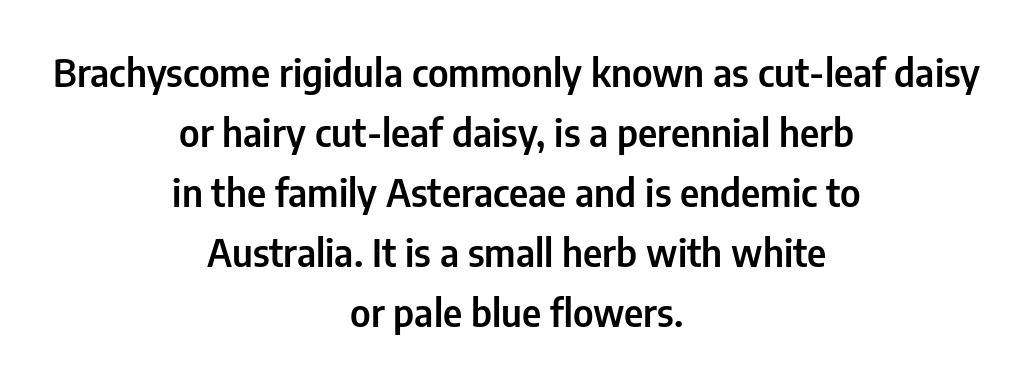
Vertical strokes here are truly vertical. Here the designer chose a conventional face with non-uniform glyph widths. Descenders hang freely into open space. The lines in this sample share a center point and differ in where they start and stop. I'd call this a sans setting — the letters go barefoot. Students, note that the glyphs here touch the page at normal intervals.
